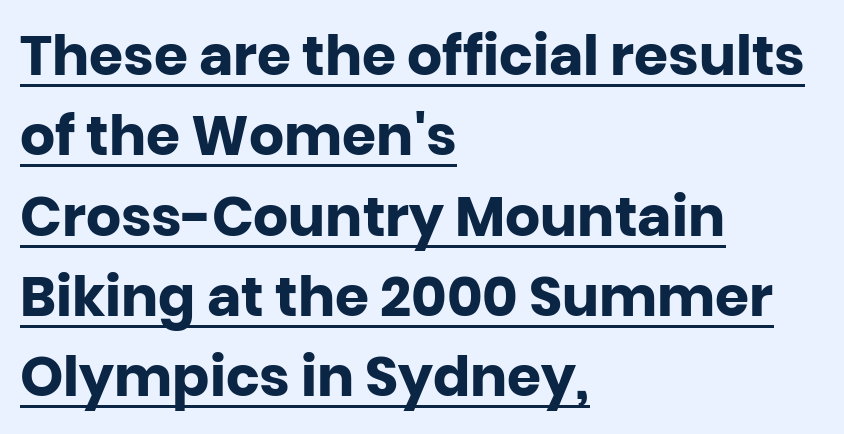
{"serif": "no", "italic": "no", "bold": "yes", "weight": "heavy", "width": "normal", "stroke_contrast": "low", "x_height": "large", "monospaced": "no", "underline": "yes", "align": "left", "line_spacing": "normal", "line_spacing_ratio": 1.46, "letter_spacing": "normal", "letter_spacing_em": 0.0, "glyph_px": 55}
